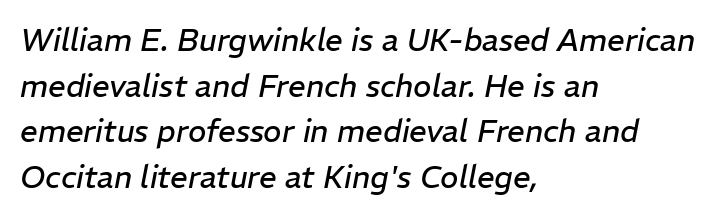
The image shows 31 px regular-weight type, italic (leaning right); set left-aligned, normal line spacing (1.47x), normal letter spacing, not underlined; low stroke contrast and a medium x-height.
